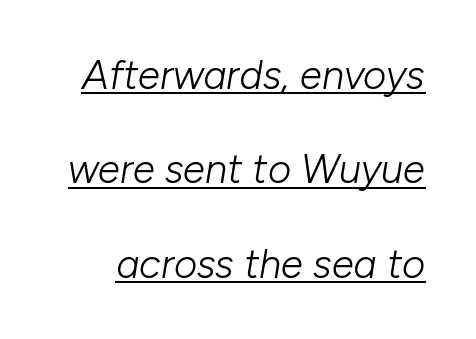
{"italic": "yes", "lean": "right", "slant_degrees": 10, "bold": "no", "weight": "light", "width": "normal", "stroke_contrast": "low", "x_height": "medium", "monospaced": "no", "underline": "yes", "line_spacing": "loose", "line_spacing_ratio": 2.36, "letter_spacing": "normal", "letter_spacing_em": 0.0, "glyph_px": 40}
